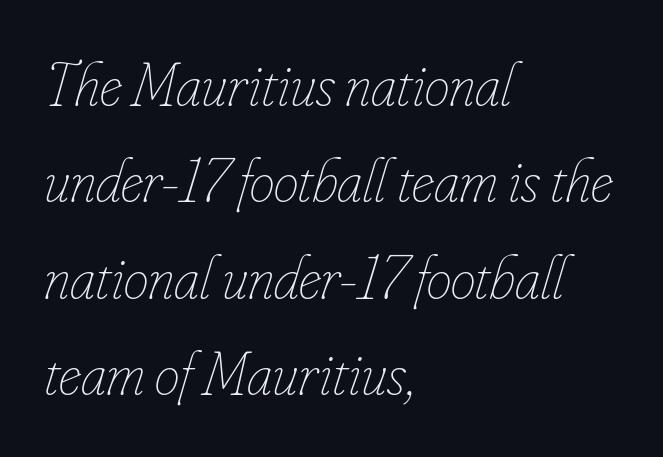
{"italic": "yes", "lean": "right", "slant_degrees": 16, "bold": "no", "weight": "thin", "width": "condensed", "stroke_contrast": "low", "x_height": "small", "monospaced": "no", "underline": "no", "align": "left", "line_spacing": "normal", "line_spacing_ratio": 1.53, "letter_spacing": "normal", "letter_spacing_em": 0.0, "glyph_px": 63}
